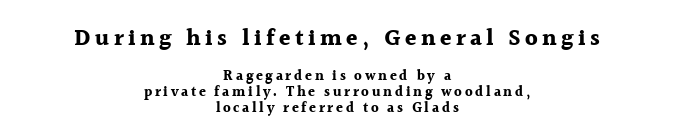
Does the bottom block carry the larger type? No, the top block does. Check the space under the baseline: it is left empty. The line-height multiplier appears low, near solid setting. If you drew a line through each stem, it would be perfectly vertical.
